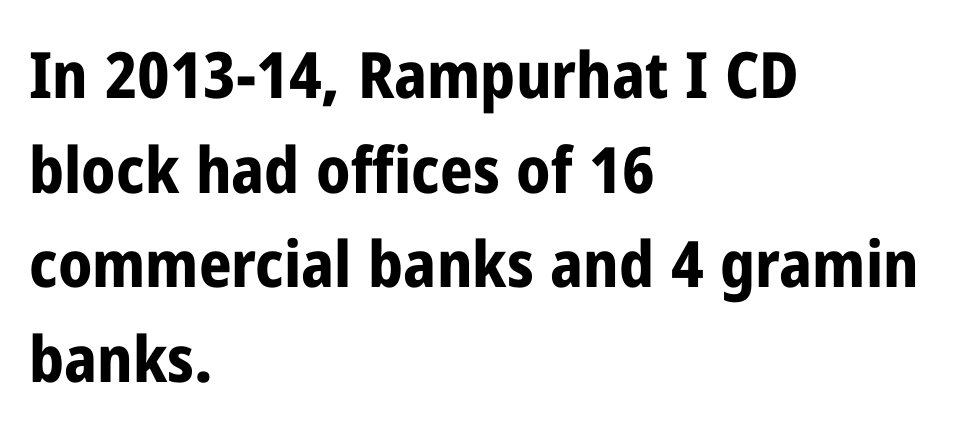
{"serif": "no", "italic": "no", "bold": "yes", "weight": "bold", "width": "condensed", "stroke_contrast": "low", "x_height": "medium", "monospaced": "no", "underline": "no", "align": "left", "line_spacing": "normal", "line_spacing_ratio": 1.48, "letter_spacing": "normal", "letter_spacing_em": 0.0, "glyph_px": 64}
